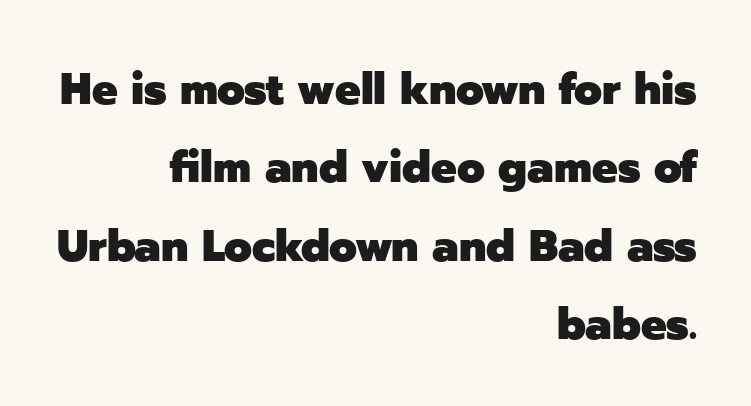
The image shows 45 px heavy sans-serif type, upright; set right-aligned, line spacing 1.74x, normal letter spacing, not underlined; low stroke contrast and a medium x-height.
